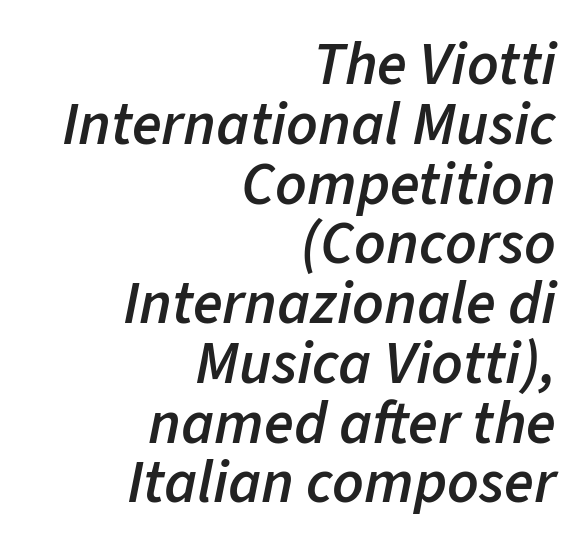
{"italic": "yes", "lean": "right", "slant_degrees": 11, "bold": "semi", "weight": "semibold", "width": "normal", "stroke_contrast": "low", "x_height": "medium", "monospaced": "no", "underline": "no", "align": "right", "line_spacing": "tight", "line_spacing_ratio": 0.98, "letter_spacing": "normal", "letter_spacing_em": 0.0, "glyph_px": 61}
